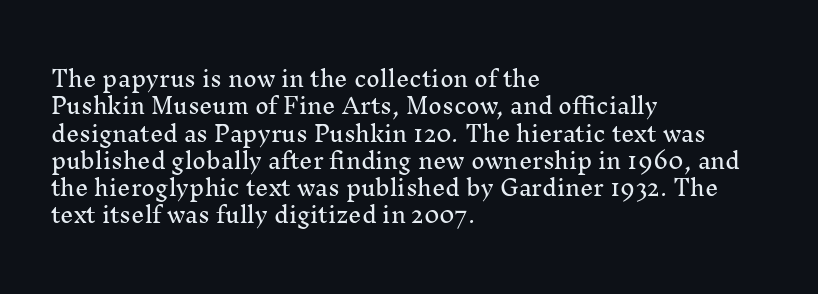
{"italic": "no", "underline": "no", "align": "left", "line_spacing": "normal", "line_spacing_ratio": 1.3, "letter_spacing": "normal", "letter_spacing_em": 0.0, "glyph_px": 21}
